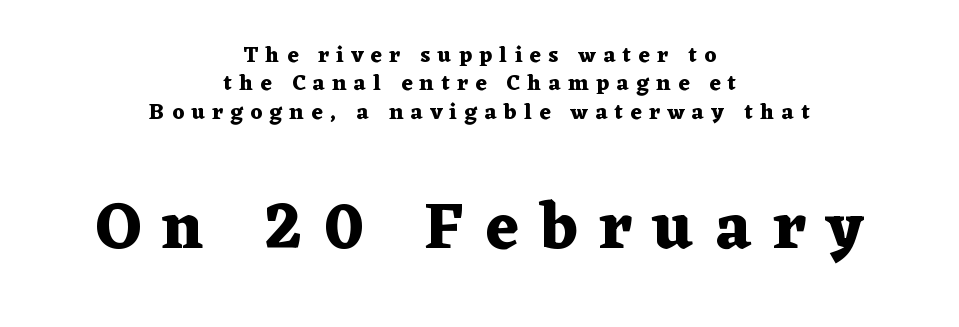
{"serif": "yes", "italic": "no", "bold": "yes", "weight": "heavy", "width": "wide", "stroke_contrast": "medium", "x_height": "medium", "monospaced": "no", "underline": "no", "align": "center", "line_spacing": "normal", "line_spacing_ratio": 1.29, "letter_spacing": "wide", "letter_spacing_em": 0.33, "larger_block": "second", "size_ratio": 2.95, "glyph_px": 65}
